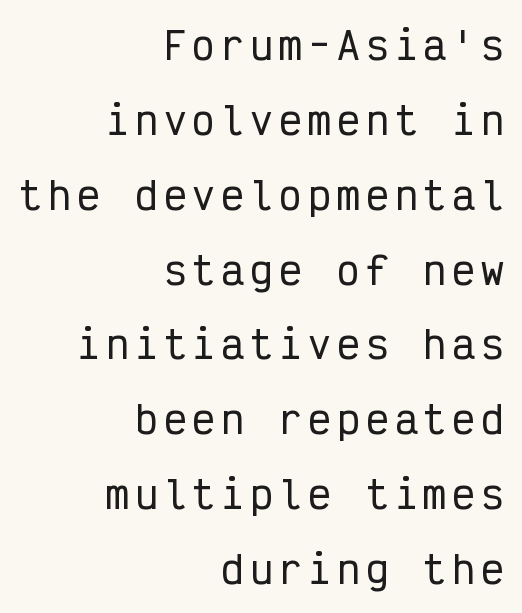
Does the lettering tilt? It doesn't — this is upright. The rendering uses typewriter-style spacing with identical character cells. Compared with a flush-left layout, this one pins lines to the opposite, right side. Look at the bottom of the vertical strokes: they stop flat, with no serifs. Descenders are the only things crossing below the line.
